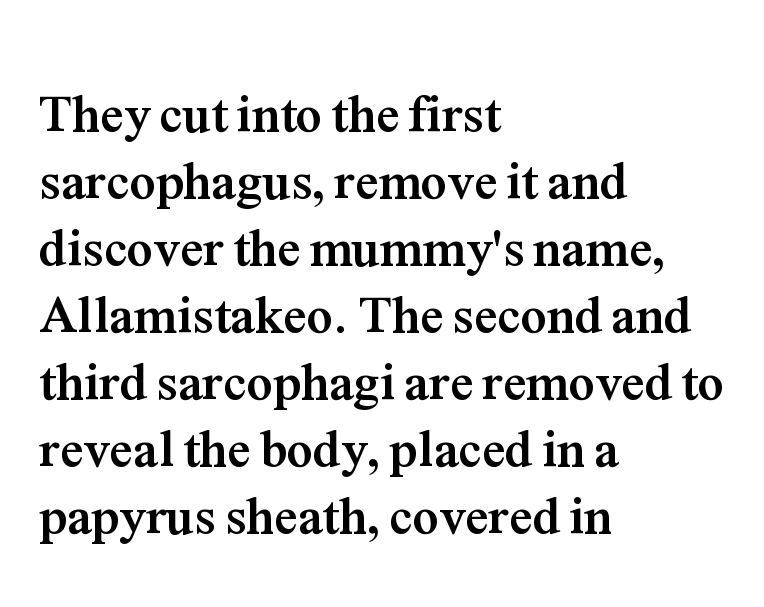
Q: Is the text bold? A: Yes.
Q: Is the text italic (slanted)? A: No, it is upright.
Q: Is the typeface a serif or a sans-serif typeface? A: Serif.
Q: Is the text underlined? A: No.
Q: How is the paragraph aligned? A: Left-aligned.
Q: Is the spacing between letters normal or unusually wide? A: Normal.
Q: Is the spacing between lines tight, normal or loose? A: Normal.
Q: Width (condensed, normal, or wide)? A: Normal.
Q: Stroke contrast? A: Medium.
Q: x-height? A: Medium.
Q: Monospaced? A: No.
